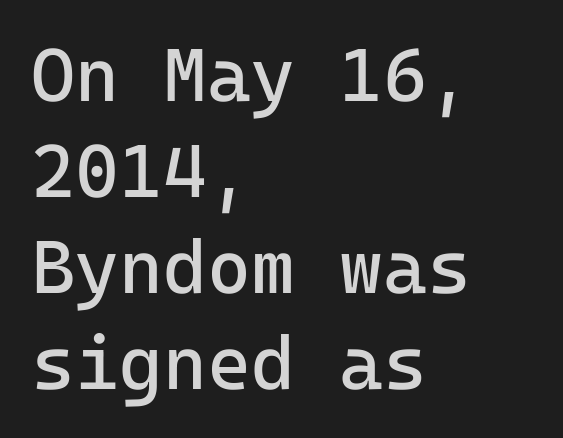
In terms of posture, this sample is upright. A classic flush-left, rag-right setting is used for this passage. Beneath every word, the page is bare. In terms of leading, this rendering sits right in the middle.
